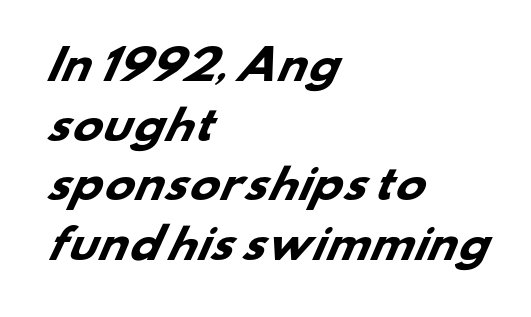
Q: Is the text bold? A: Yes.
Q: Is the typeface a serif or a sans-serif typeface? A: Sans-serif.
Q: Is the text underlined? A: No.
Q: How is the paragraph aligned? A: Left-aligned.
Q: Is the spacing between letters normal or unusually wide? A: Normal.
Q: Is the spacing between lines tight, normal or loose? A: Normal.
Q: Width (condensed, normal, or wide)? A: Wide.
Q: Stroke contrast? A: Low.
Q: x-height? A: Small.
Q: Monospaced? A: No.
